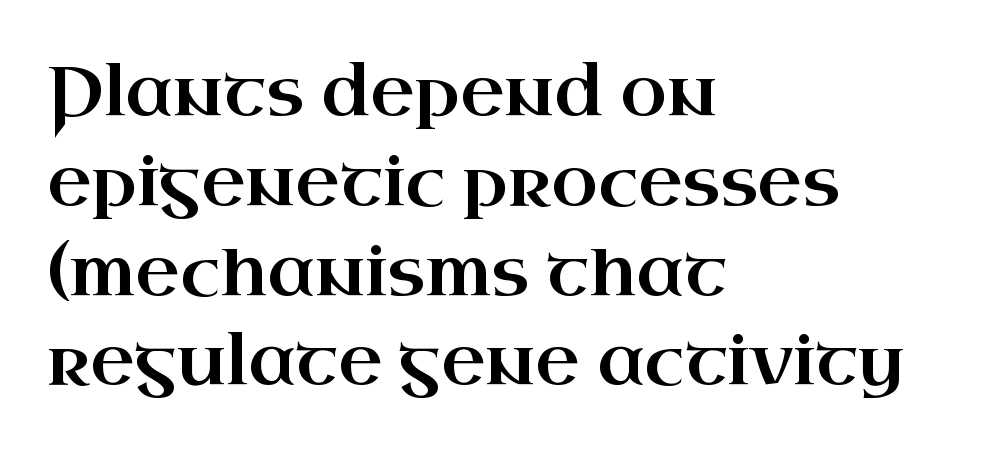
{"serif": "yes", "italic": "no", "width": "wide", "stroke_contrast": "high", "x_height": "small", "monospaced": "no", "underline": "no", "align": "left", "line_spacing": "normal", "line_spacing_ratio": 1.32, "letter_spacing": "normal", "letter_spacing_em": 0.0, "glyph_px": 68}
